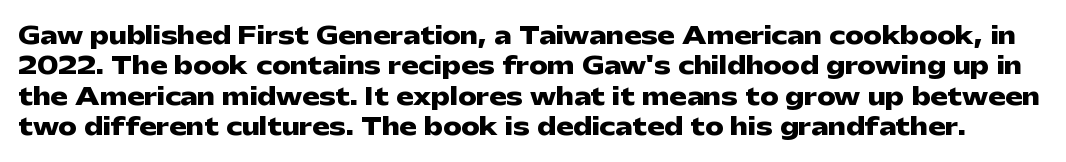
Q: Is the text bold? A: Yes.
Q: Is the text italic (slanted)? A: No, it is upright.
Q: Is the text underlined? A: No.
Q: Is the spacing between letters normal or unusually wide? A: Normal.
Q: Is the spacing between lines tight, normal or loose? A: Normal.
